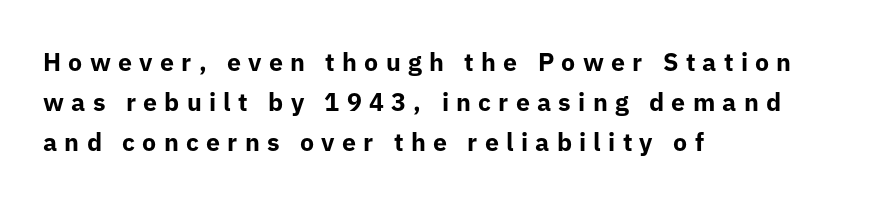
The passage shown has open, widely tracked lettering throughout. The strip under each line holds only bare page. The rendering anchors every line to the left-hand side. The letters stand upright; this is a roman face. Regarding leading, the lines here are spaced in the standard way.
